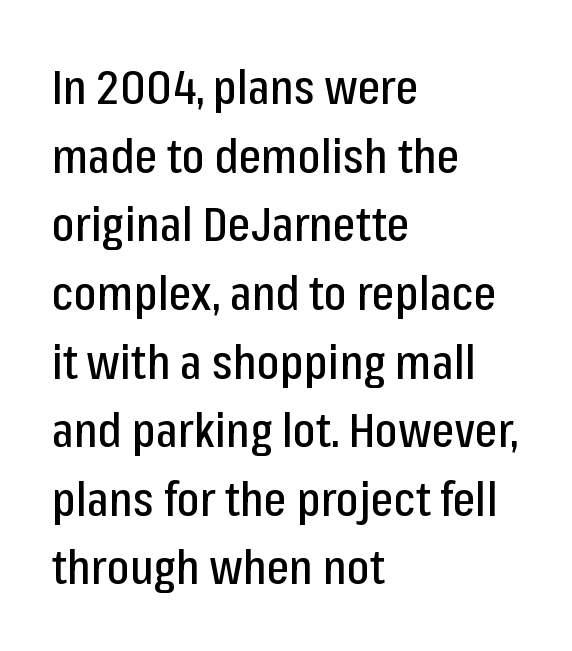
The image shows 48 px condensed sans-serif type, upright; set left-aligned, normal line spacing (1.43x), normal letter spacing, not underlined; low stroke contrast and a medium x-height.
